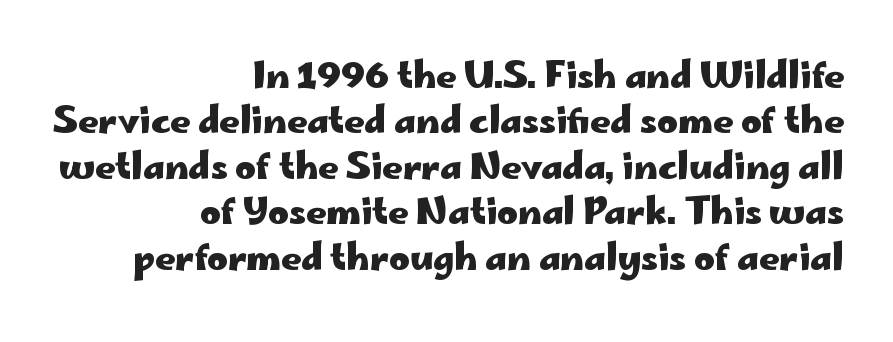
A typesetter would call this zero additional tracking. Is this a fixed-width face? No — the glyphs have proportional, varying widths. This is roman type, the default non-slanted kind. Every letter is thick-stroked: bold, no question. Look at the bottom of the vertical strokes: they stop flat, with no serifs. The glyphs are unaccompanied by any horizontal stroke below them.
